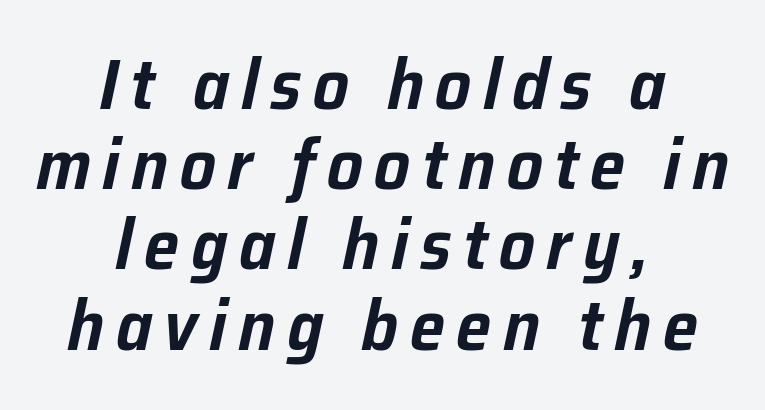
{"italic": "yes", "lean": "right", "slant_degrees": 12, "width": "normal", "stroke_contrast": "low", "x_height": "medium", "monospaced": "no", "underline": "no", "align": "center", "line_spacing": "tight", "line_spacing_ratio": 1.13, "glyph_px": 71}
